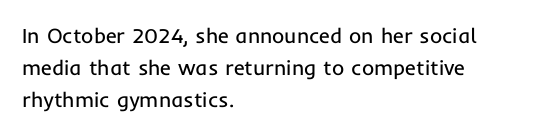
{"italic": "no", "bold": "no", "underline": "no", "align": "left", "line_spacing": "normal", "line_spacing_ratio": 1.52, "letter_spacing": "normal", "letter_spacing_em": 0.0, "glyph_px": 21}
